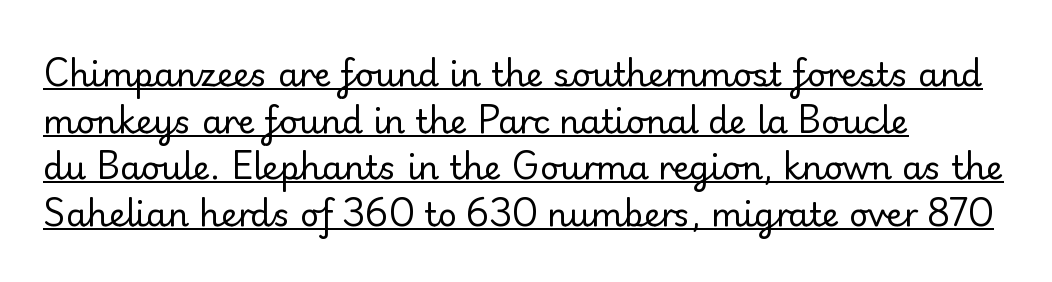
All the whitespace from short lines collects on the right. Interline gaps are of average width in this sample. The characters display serif detailing at their extremities. There is no visible air inserted between adjacent glyphs.
